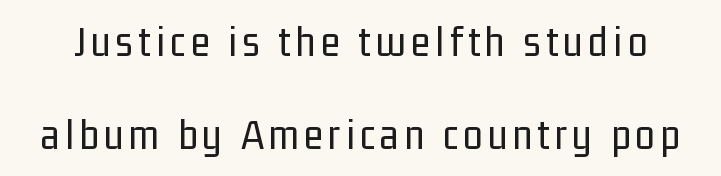
Designer's note — italics off, roman on. Is this a sans? Yes — the strokes have no serifs. Proportional: the letters do not fall into vertical columns. The words here are not underlined. Stems here are at most as thick as an everyday book face. Leading: increased.
